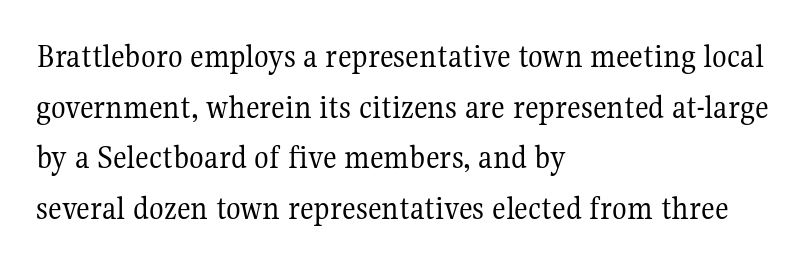
Q: Is the text bold? A: No.
Q: Is the text italic (slanted)? A: No, it is upright.
Q: Is the typeface a serif or a sans-serif typeface? A: Serif.
Q: Is the text underlined? A: No.
Q: How is the paragraph aligned? A: Left-aligned.
Q: Is the spacing between letters normal or unusually wide? A: Normal.
Q: Is the spacing between lines tight, normal or loose? A: Normal.
Q: Width (condensed, normal, or wide)? A: Normal.
Q: Stroke contrast? A: Medium.
Q: x-height? A: Medium.
Q: Monospaced? A: No.
